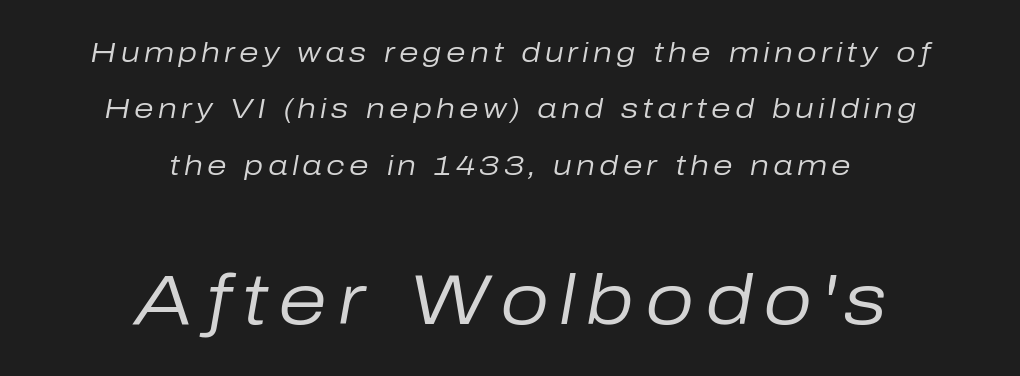
The image shows 70 px regular-weight type, italic (leaning right); set centered, loose line spacing (2.01x), not underlined; the second (bottom) block is 2.5x larger; low stroke contrast and a medium x-height.
